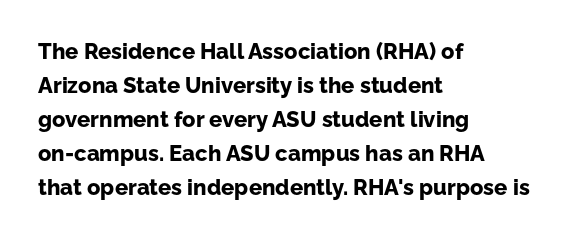
Underline: absent. Default kerning and tracking; the words read as compact shapes. Successive baselines arrive at the customary interval. You can tell it's not italic because the verticals are truly vertical. One-word summary of the alignment: left. These lines carry a lot of weight — the face is fully bold.
